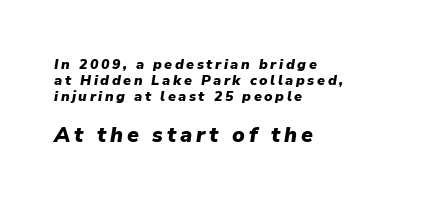
{"italic": "yes", "lean": "right", "slant_degrees": 9, "bold": "yes", "underline": "no", "align": "left", "line_spacing_ratio": 1.16, "larger_block": "second", "size_ratio": 1.5, "glyph_px": 21}
